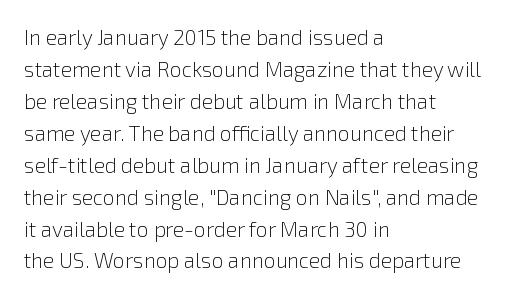
Q: Is the text bold? A: No.
Q: Is the text italic (slanted)? A: No, it is upright.
Q: Is the text underlined? A: No.
Q: How is the paragraph aligned? A: Left-aligned.
Q: Is the spacing between letters normal or unusually wide? A: Normal.
Q: Is the spacing between lines tight, normal or loose? A: Normal.
